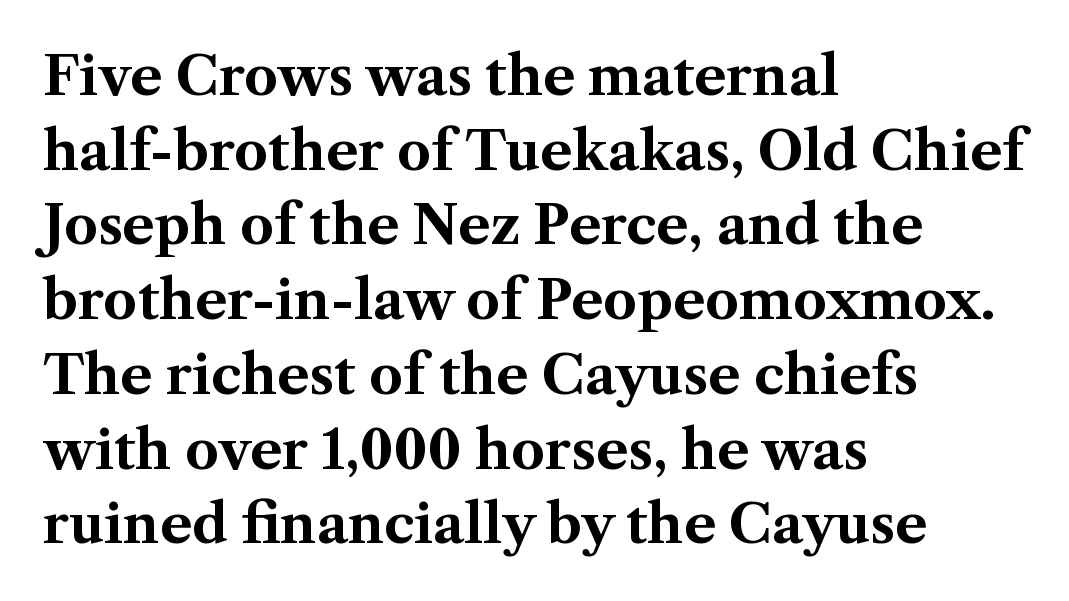
{"serif": "yes", "italic": "no", "bold": "yes", "weight": "bold", "width": "normal", "stroke_contrast": "medium", "x_height": "medium", "monospaced": "no", "underline": "no", "align": "left", "line_spacing": "normal", "line_spacing_ratio": 1.41, "letter_spacing": "normal", "letter_spacing_em": 0.0, "glyph_px": 53}
